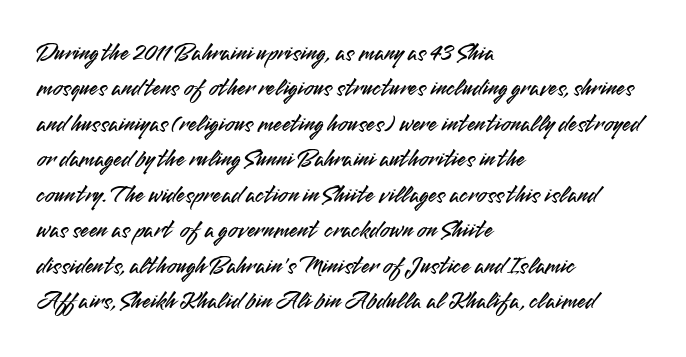
The image shows 25 px text type; set left-aligned, normal line spacing (1.42x), normal letter spacing, not underlined.
